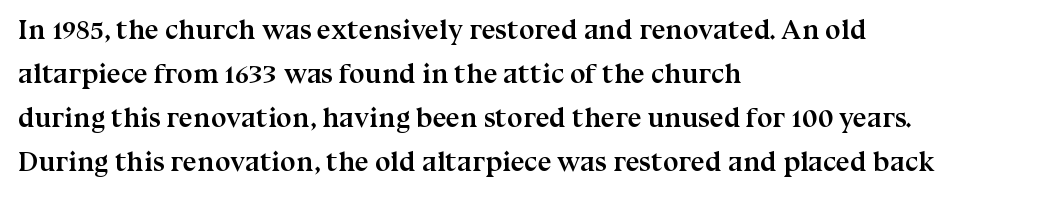
The paragraph has a hard left edge and a soft right edge. Line spacing here is normal. The words here are not underlined. The strokes are fattened all the way to bold. To sum up the face: it has serifs.
